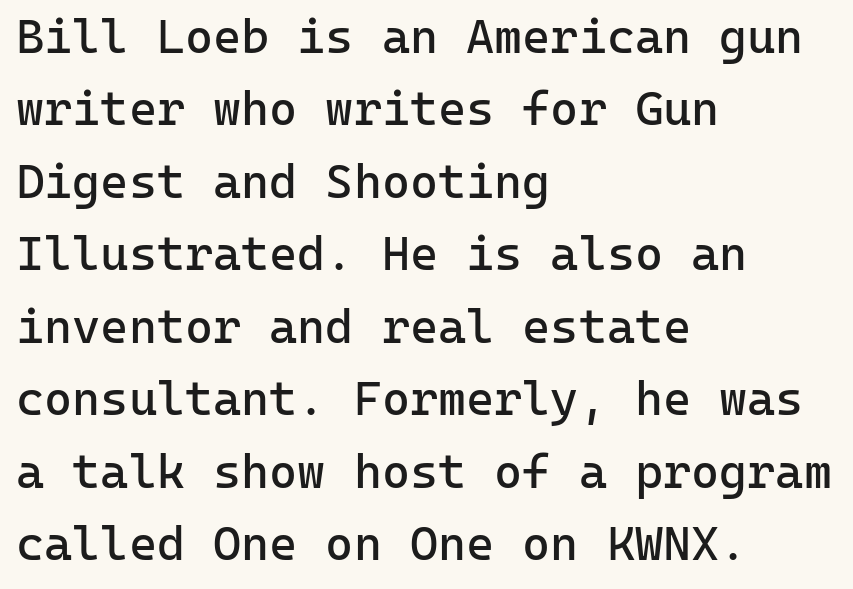
The image shows 48 px regular-weight sans-serif type, upright, monospaced; set left-aligned, normal line spacing (1.51x), normal letter spacing, not underlined; low stroke contrast and a medium x-height.
